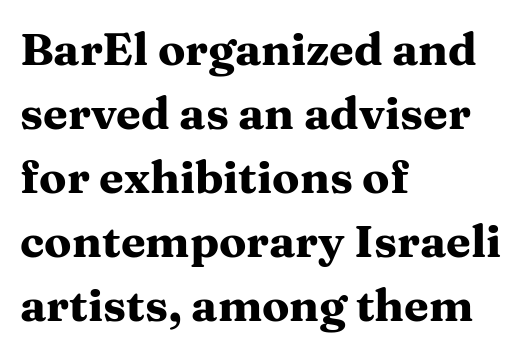
Typographically, this falls in the serif category. In terms of leading, this rendering sits right in the middle. The letters advance in unequal steps, a hallmark of proportional type. Does the copy run flush right? No — it runs flush left. Typesetter's note: full bold, strokes at maximum text heaviness.
